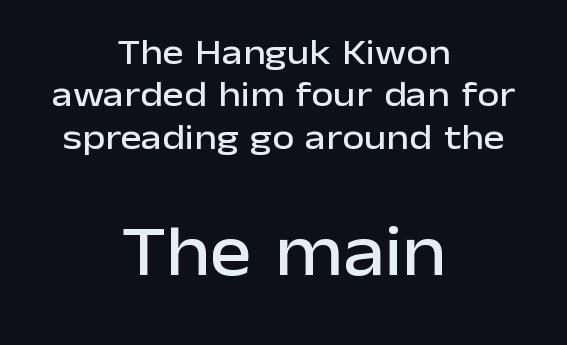
The image shows 71 px sans-serif type, upright; set centered, line spacing 1.18x, normal letter spacing, not underlined; the second (bottom) block is 1.97x larger; low stroke contrast and a medium x-height.
